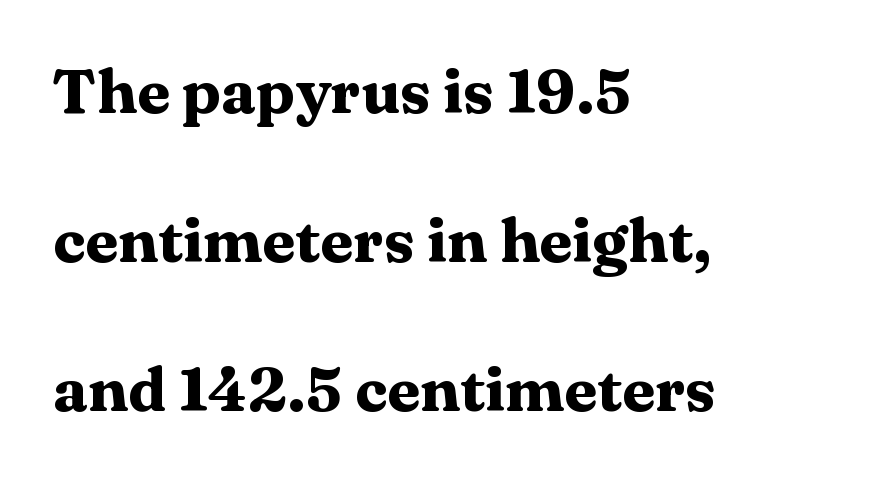
Q: Is the text bold? A: Yes.
Q: Is the text italic (slanted)? A: No, it is upright.
Q: Is the typeface a serif or a sans-serif typeface? A: Serif.
Q: Is the text underlined? A: No.
Q: How is the paragraph aligned? A: Left-aligned.
Q: Is the spacing between letters normal or unusually wide? A: Normal.
Q: Is the spacing between lines tight, normal or loose? A: Loose.
Q: Width (condensed, normal, or wide)? A: Wide.
Q: Stroke contrast? A: Medium.
Q: x-height? A: Medium.
Q: Monospaced? A: No.
